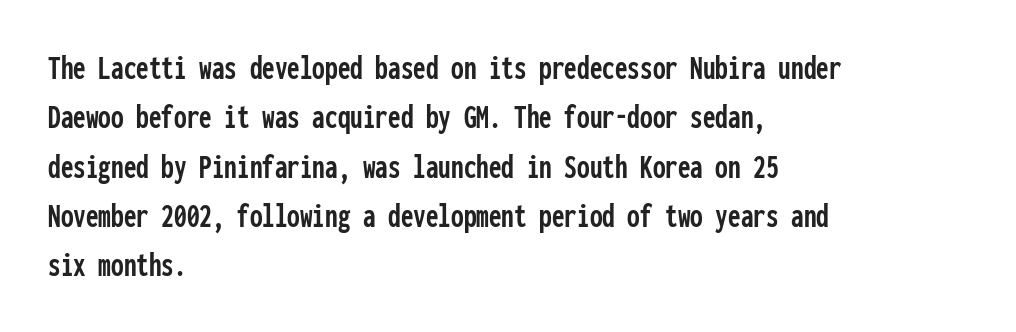
The passage shown has conventional tracking throughout. The text was rendered using a sans face with plain stroke endings. The glyphs are unaccompanied by any horizontal stroke below them. Horizontal bands of white between lines are of average thickness. Think of a typewriter: that constant character pitch is what you see here. Compared with a centered layout, this one pins lines to the left instead.
